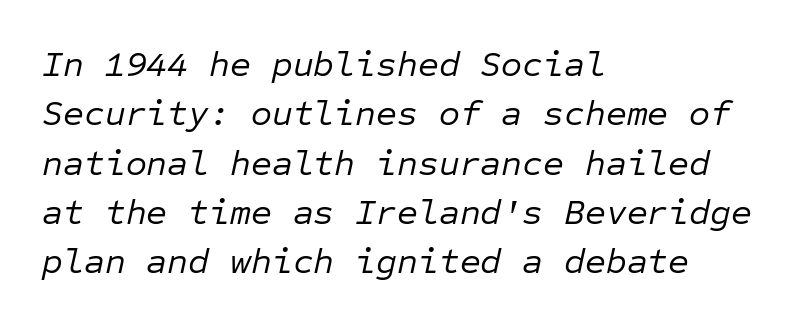
The image shows 36 px regular-weight type, italic (leaning right), monospaced; set left-aligned, normal line spacing (1.37x), normal letter spacing, not underlined; low stroke contrast and a medium x-height.
